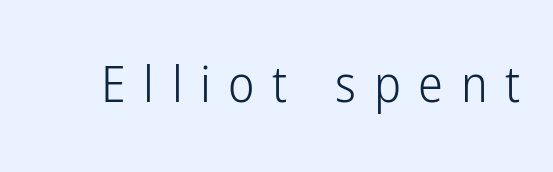
Each word looks stretched out because of the extra space between its letters. Is this a fixed-width face? No — the glyphs have proportional, varying widths. The font is comparable to plain body text, perhaps lighter. A typesetter would label this face a sans. Posture: vertical.
